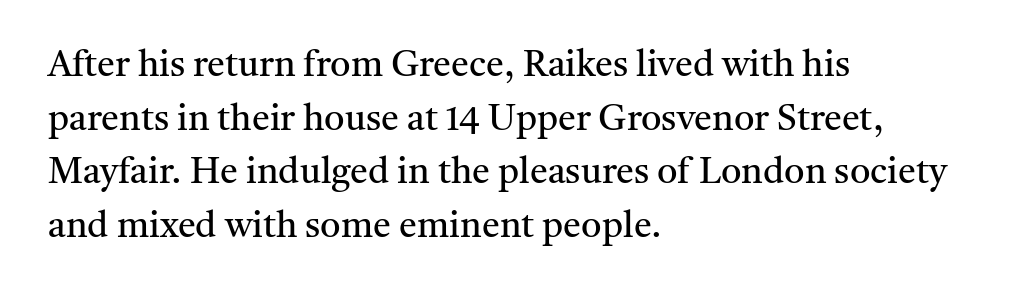
{"serif": "yes", "italic": "no", "bold": "no", "weight": "regular", "width": "normal", "stroke_contrast": "medium", "x_height": "medium", "monospaced": "no", "underline": "no", "align": "left", "line_spacing": "normal", "line_spacing_ratio": 1.49, "letter_spacing": "normal", "letter_spacing_em": 0.0, "glyph_px": 36}
